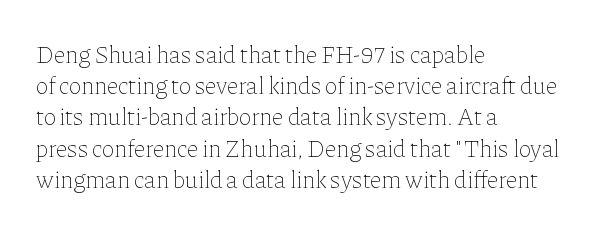
Q: Is the text bold? A: No.
Q: Is the text italic (slanted)? A: No, it is upright.
Q: Is the text underlined? A: No.
Q: How is the paragraph aligned? A: Left-aligned.
Q: Is the spacing between letters normal or unusually wide? A: Normal.
Q: Is the spacing between lines tight, normal or loose? A: Normal.
